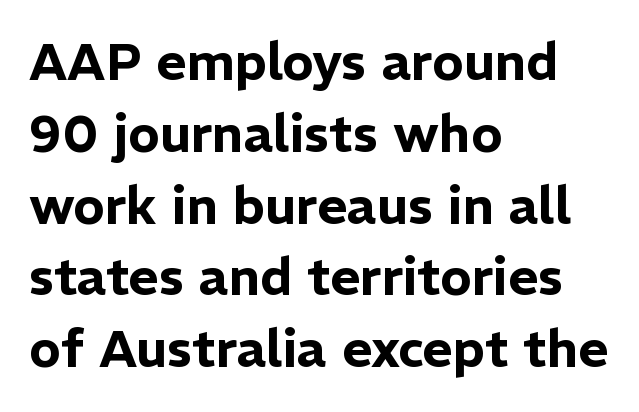
The image shows 52 px sans-serif type, upright; set left-aligned, normal line spacing (1.38x), normal letter spacing, not underlined; low stroke contrast and a medium x-height.
